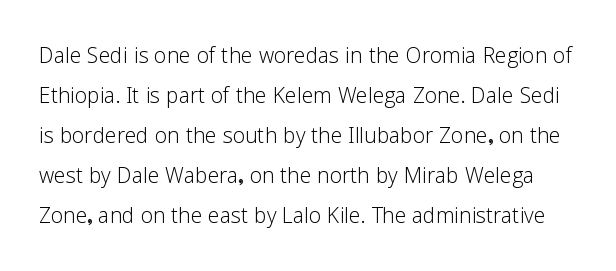
Q: Is the text bold? A: No.
Q: Is the text italic (slanted)? A: No, it is upright.
Q: Is the typeface a serif or a sans-serif typeface? A: Sans-serif.
Q: Is the text underlined? A: No.
Q: Is the spacing between letters normal or unusually wide? A: Normal.
Q: Is the spacing between lines tight, normal or loose? A: Normal.
Q: Width (condensed, normal, or wide)? A: Normal.
Q: Stroke contrast? A: Low.
Q: x-height? A: Medium.
Q: Monospaced? A: No.
